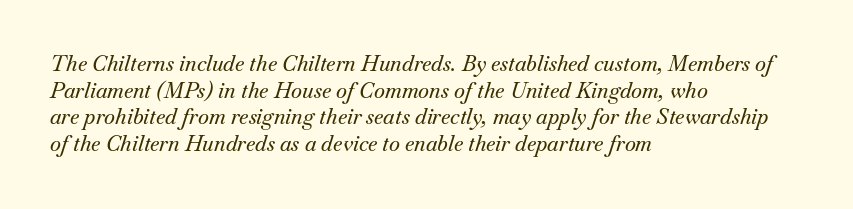
Each new line begins a customary step beneath the previous one. The space beneath each line is pristine and unruled. If you drew a line through each stem, it would be angled. Is the block centered? No — it sits flush against the left margin.
